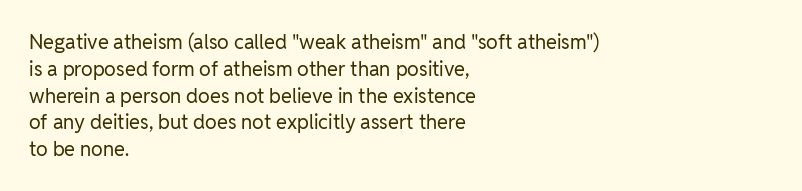
Q: Is the text bold? A: No.
Q: Is the text italic (slanted)? A: No, it is upright.
Q: Is the text underlined? A: No.
Q: How is the paragraph aligned? A: Left-aligned.
Q: Is the spacing between letters normal or unusually wide? A: Normal.
Q: Is the spacing between lines tight, normal or loose? A: Normal.
